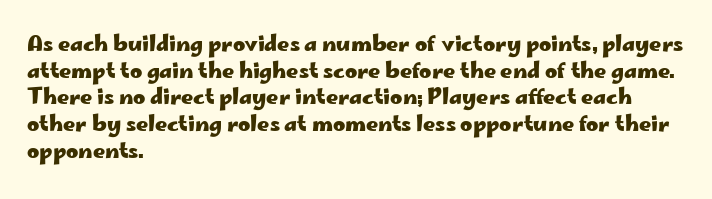
{"italic": "no", "bold": "yes", "underline": "no", "align": "left", "line_spacing": "normal", "line_spacing_ratio": 1.27, "letter_spacing": "normal", "letter_spacing_em": 0.0, "glyph_px": 21}
